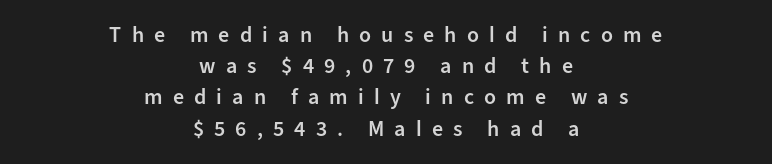
The image shows 22 px text type, upright; set centered, normal line spacing (1.42x), unusually wide letter spacing (+0.46 em), not underlined.
